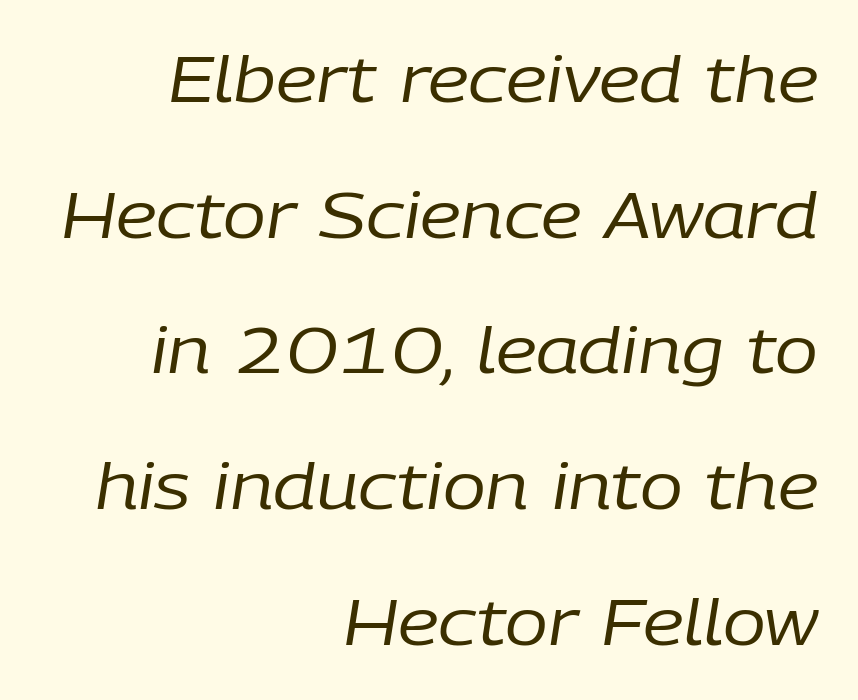
The image shows 64 px regular-weight type, italic (leaning right); set right-aligned, loose line spacing (2.12x), normal letter spacing, not underlined; low stroke contrast and a medium x-height.
